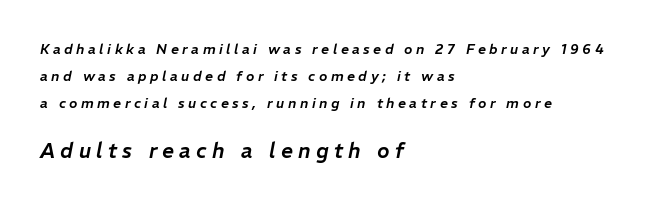
Just letters on the line, the space beneath them empty. The vertical gap from one line to the next is large. These two chunks differ in scale, with the bottom chunk taking the larger measure. Emphasis-style slanted type is in use.
